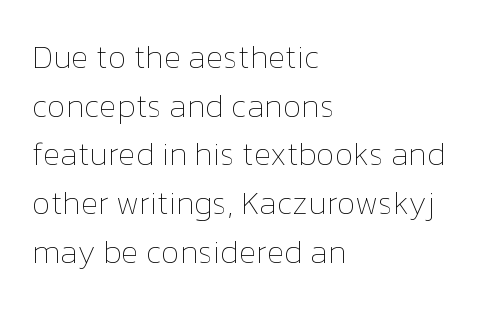
Q: Is the text bold? A: No.
Q: Is the text italic (slanted)? A: No, it is upright.
Q: Is the text underlined? A: No.
Q: How is the paragraph aligned? A: Left-aligned.
Q: Is the spacing between letters normal or unusually wide? A: Normal.
Q: Is the spacing between lines tight, normal or loose? A: Normal.
Q: Width (condensed, normal, or wide)? A: Normal.
Q: Stroke contrast? A: Low.
Q: x-height? A: Medium.
Q: Monospaced? A: No.
